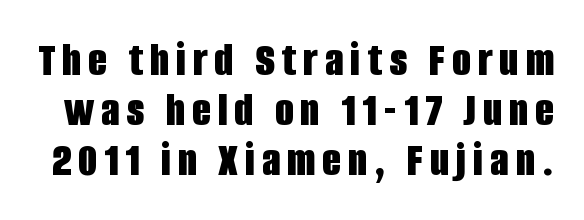
Q: Is the text bold? A: Yes.
Q: Is the text italic (slanted)? A: No, it is upright.
Q: Is the typeface a serif or a sans-serif typeface? A: Sans-serif.
Q: Is the text underlined? A: No.
Q: Is the spacing between lines tight, normal or loose? A: Tight.
Q: Width (condensed, normal, or wide)? A: Condensed.
Q: Stroke contrast? A: Low.
Q: x-height? A: Large.
Q: Monospaced? A: No.
